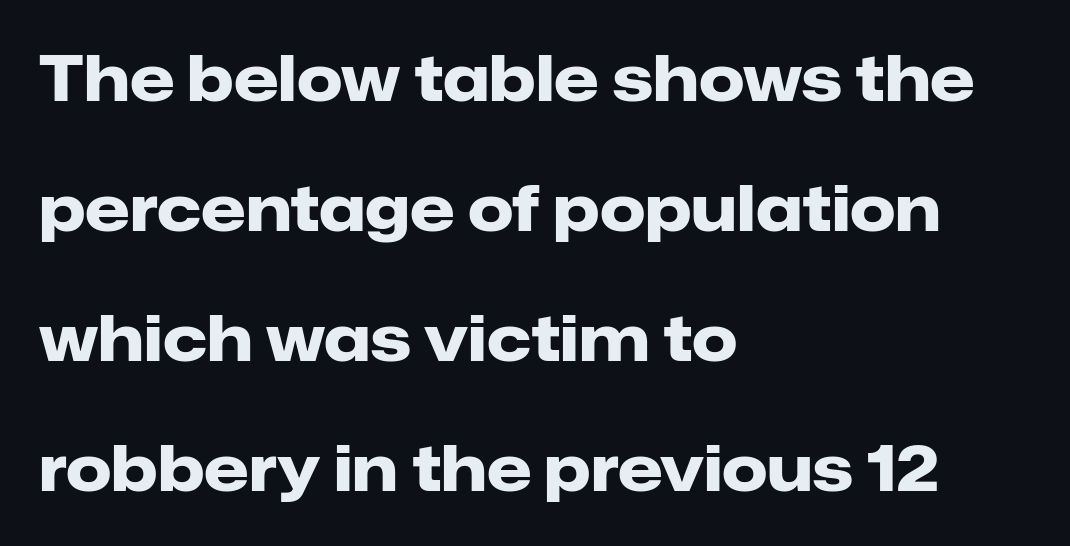
The image shows 64 px heavy sans-serif type, upright; set left-aligned, loose line spacing (2.03x), normal letter spacing, not underlined; low stroke contrast and a medium x-height.
